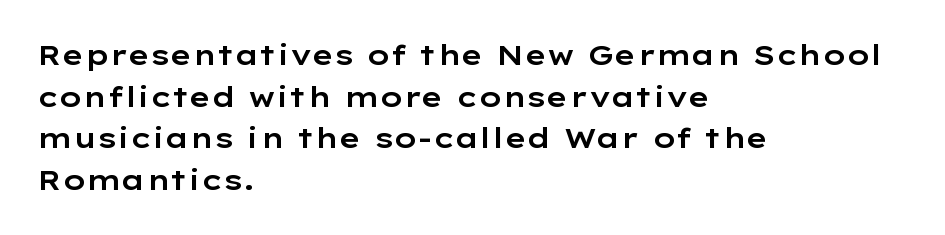
The paragraph shown leans on its left margin. Type without underlining. There is no visible air inserted between adjacent glyphs. The rendering shows plain stroke endings on the letterforms — a sans-serif design. Interline gaps are of average width in this sample. Notice how the stems are strictly vertical — no italics here.
